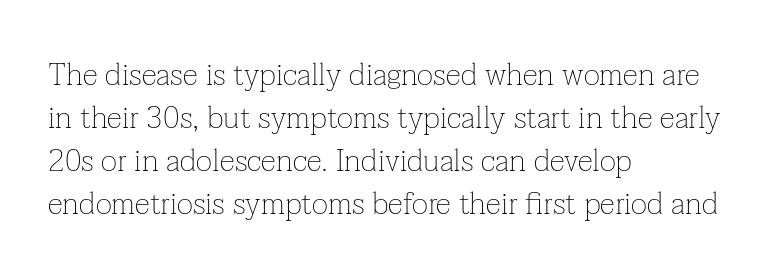
The image shows 31 px thin serif type, upright; set left-aligned, normal line spacing (1.39x), normal letter spacing, not underlined; low stroke contrast and a medium x-height.
